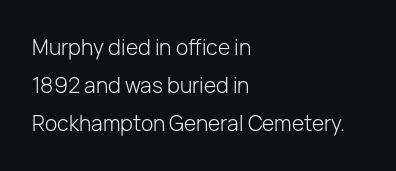
The gaps between neighbouring characters are ordinary and unremarkable. The baseline area is clear. The text block is weighted toward the left margin, trailing off unevenly rightward. The axis of the letterforms is exactly vertical.
